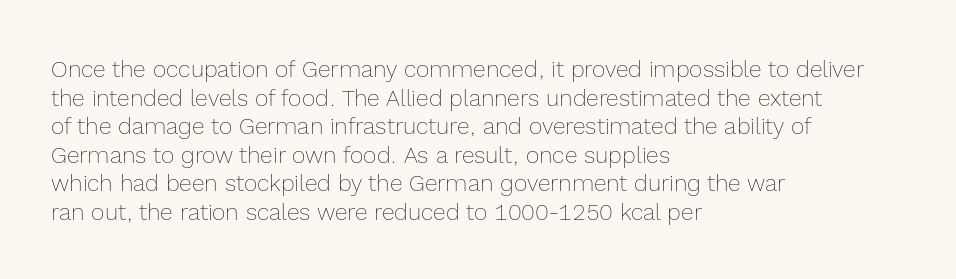
Q: Is the text bold? A: No.
Q: Is the text italic (slanted)? A: No, it is upright.
Q: Is the text underlined? A: No.
Q: How is the paragraph aligned? A: Left-aligned.
Q: Is the spacing between letters normal or unusually wide? A: Normal.
